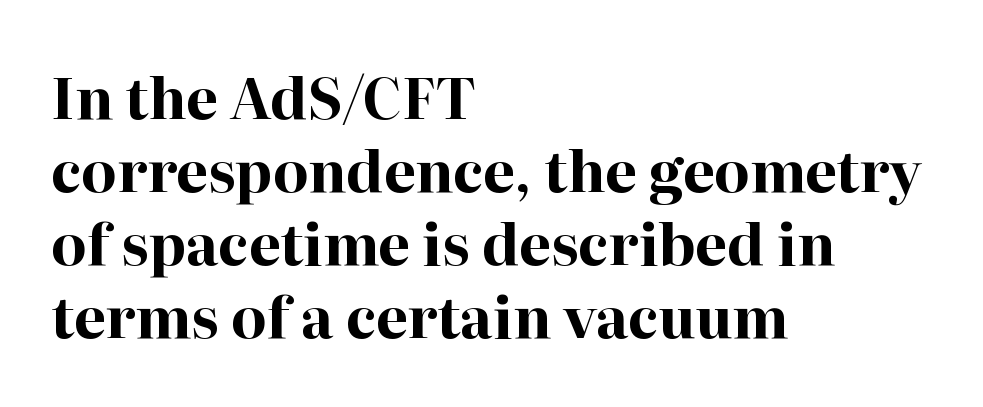
The image shows 57 px bold serif type, upright; set left-aligned, normal line spacing (1.28x), normal letter spacing, not underlined; high stroke contrast and a medium x-height.
